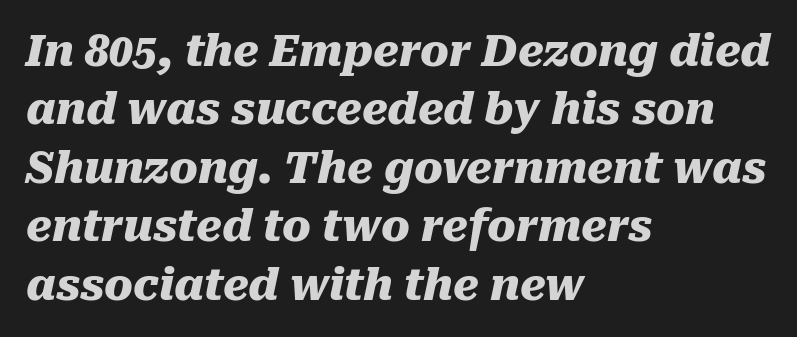
{"italic": "yes", "lean": "right", "slant_degrees": 10, "bold": "yes", "weight": "heavy", "width": "normal", "stroke_contrast": "medium", "x_height": "medium", "monospaced": "no", "underline": "no", "align": "left", "line_spacing": "normal", "line_spacing_ratio": 1.36, "letter_spacing": "normal", "letter_spacing_em": 0.0, "glyph_px": 43}
